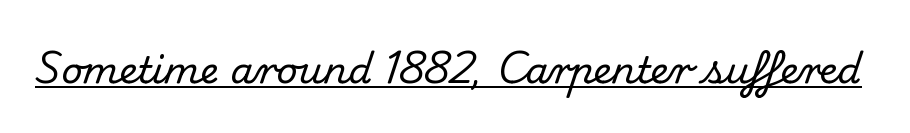
The image shows 37 px serif type; set normal letter spacing, underlined; medium stroke contrast and a small x-height.
